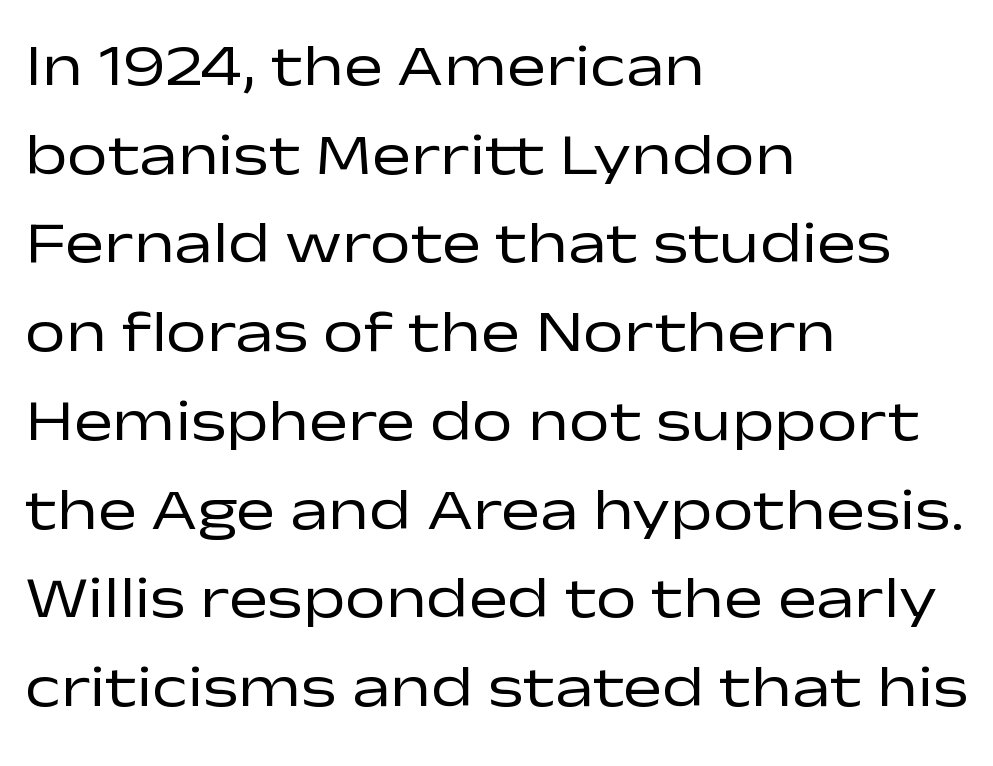
The image shows 58 px regular-weight, wide sans-serif type, upright; set left-aligned, normal line spacing (1.53x), normal letter spacing, not underlined; low stroke contrast and a medium x-height.
